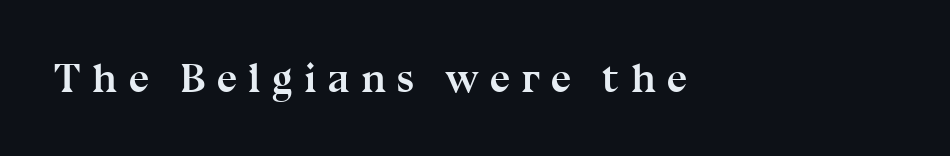
{"serif": "yes", "italic": "no", "bold": "yes", "weight": "semibold", "width": "normal", "stroke_contrast": "medium", "x_height": "medium", "monospaced": "no", "underline": "no", "letter_spacing": "wide", "letter_spacing_em": 0.27, "glyph_px": 41}
